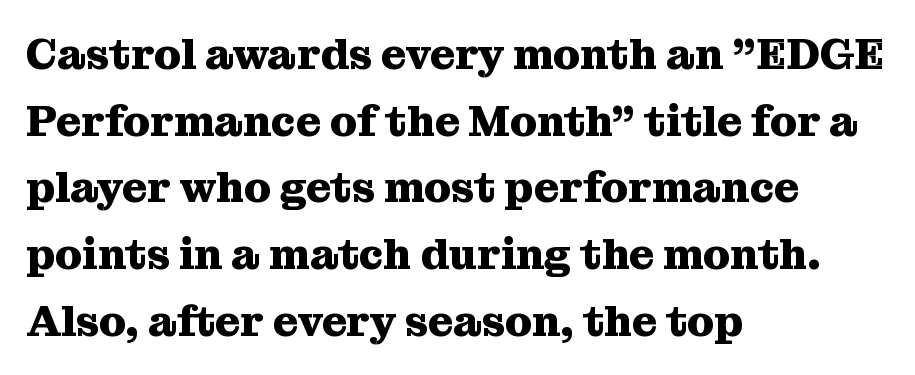
Q: Is the text bold? A: Yes.
Q: Is the text italic (slanted)? A: No, it is upright.
Q: Is the typeface a serif or a sans-serif typeface? A: Serif.
Q: Is the text underlined? A: No.
Q: How is the paragraph aligned? A: Left-aligned.
Q: Is the spacing between letters normal or unusually wide? A: Normal.
Q: Is the spacing between lines tight, normal or loose? A: Normal.
Q: Width (condensed, normal, or wide)? A: Normal.
Q: Stroke contrast? A: Medium.
Q: x-height? A: Medium.
Q: Monospaced? A: No.
